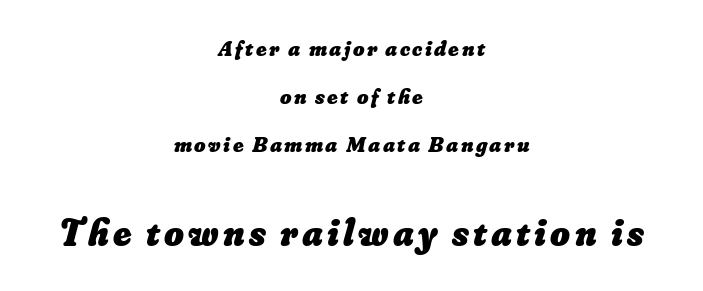
Q: Is the text bold? A: Yes.
Q: Is the text underlined? A: No.
Q: How is the paragraph aligned? A: Centered.
Q: Is the spacing between lines tight, normal or loose? A: Loose.
Q: Which block of text is set in a larger size, the first (top) or the second (bottom)? A: The second (bottom) one.
Q: Width (condensed, normal, or wide)? A: Normal.
Q: Stroke contrast? A: Low.
Q: x-height? A: Small.
Q: Monospaced? A: No.
